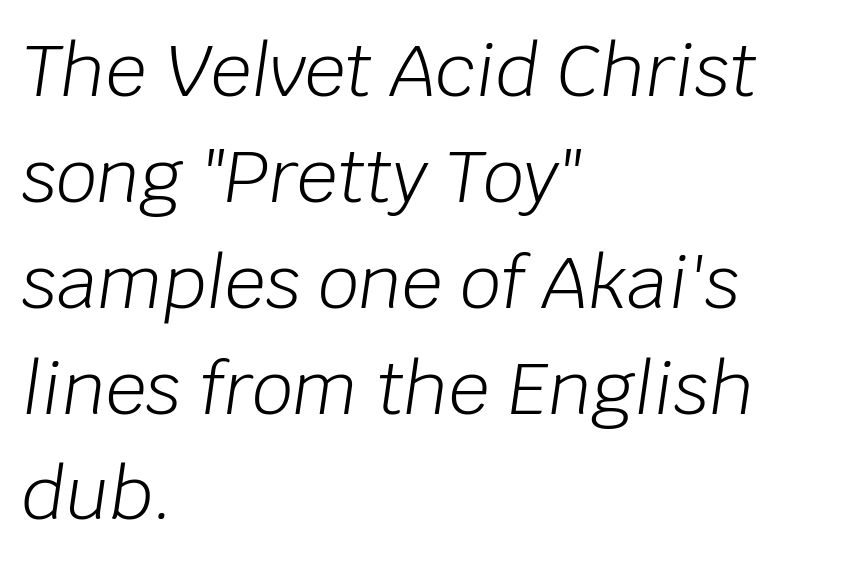
{"italic": "yes", "lean": "right", "slant_degrees": 8, "bold": "no", "weight": "light", "width": "normal", "stroke_contrast": "low", "x_height": "large", "monospaced": "no", "underline": "no", "align": "left", "line_spacing": "normal", "line_spacing_ratio": 1.47, "letter_spacing": "normal", "letter_spacing_em": 0.0, "glyph_px": 72}
